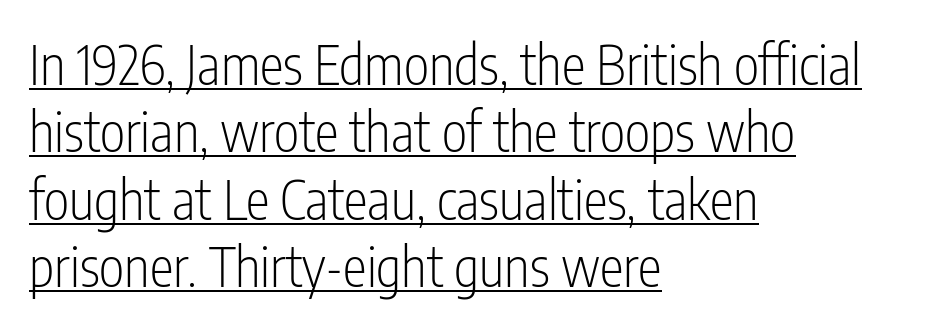
Q: Is the text bold? A: No.
Q: Is the text italic (slanted)? A: No, it is upright.
Q: Is the typeface a serif or a sans-serif typeface? A: Sans-serif.
Q: Is the text underlined? A: Yes.
Q: How is the paragraph aligned? A: Left-aligned.
Q: Is the spacing between letters normal or unusually wide? A: Normal.
Q: Is the spacing between lines tight, normal or loose? A: Normal.
Q: Width (condensed, normal, or wide)? A: Condensed.
Q: Stroke contrast? A: Low.
Q: x-height? A: Medium.
Q: Monospaced? A: No.
